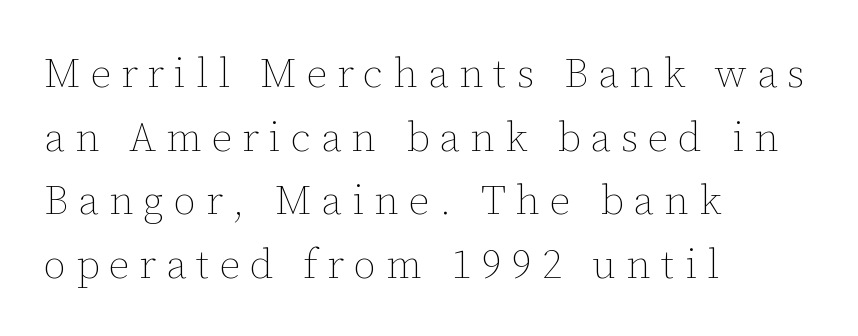
{"italic": "no", "bold": "no", "weight": "thin", "width": "normal", "stroke_contrast": "low", "x_height": "medium", "monospaced": "no", "underline": "no", "align": "left", "line_spacing": "normal", "line_spacing_ratio": 1.55, "letter_spacing": "wide", "letter_spacing_em": 0.24, "glyph_px": 41}
